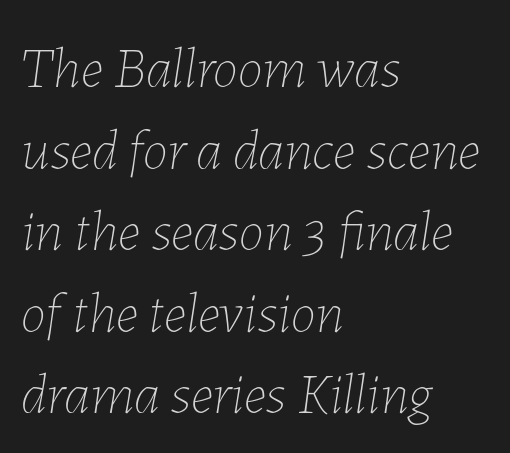
Q: Is the text bold? A: No.
Q: Is the text italic (slanted)? A: Yes, it leans right by about 7 degrees.
Q: Is the text underlined? A: No.
Q: How is the paragraph aligned? A: Left-aligned.
Q: Is the spacing between letters normal or unusually wide? A: Normal.
Q: Is the spacing between lines tight, normal or loose? A: Normal.
Q: Width (condensed, normal, or wide)? A: Normal.
Q: Stroke contrast? A: Low.
Q: x-height? A: Medium.
Q: Monospaced? A: No.
